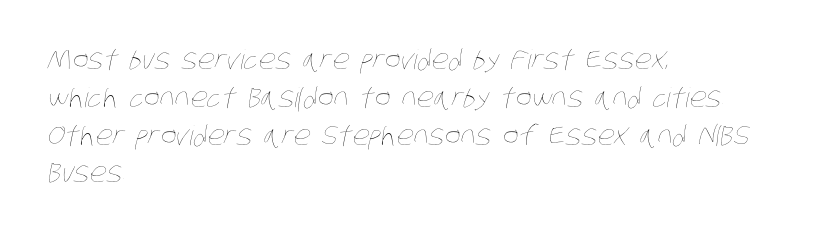
{"bold": "no", "underline": "no", "align": "left", "line_spacing": "normal", "line_spacing_ratio": 1.4, "letter_spacing": "normal", "letter_spacing_em": 0.0, "glyph_px": 27}
